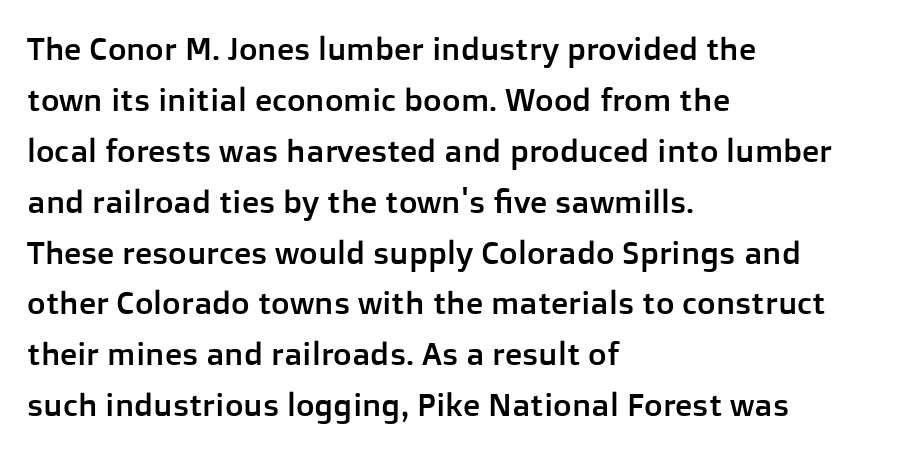
{"serif": "no", "italic": "no", "width": "normal", "stroke_contrast": "low", "x_height": "medium", "monospaced": "no", "underline": "no", "align": "left", "line_spacing": "normal", "line_spacing_ratio": 1.59, "letter_spacing": "normal", "letter_spacing_em": 0.0, "glyph_px": 32}
